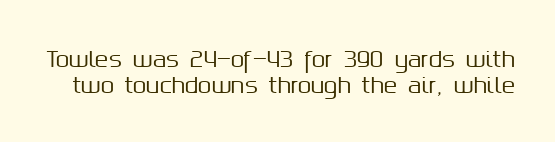
{"italic": "no", "underline": "no", "line_spacing_ratio": 1.17, "letter_spacing": "normal", "letter_spacing_em": 0.0, "glyph_px": 22}
